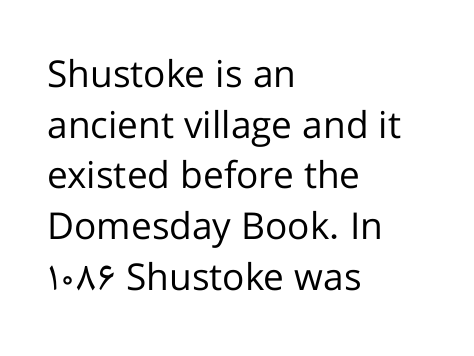
Here the designer chose a conventional face with non-uniform glyph widths. No feet cap the strokes, marking this as sans-serif type. These lines keep a tight, regular rhythm from letter to letter. The area under the type is left untouched. Layout note: lines flush left. The lettering stays uniformly vertical, giving the passage a roman look.
